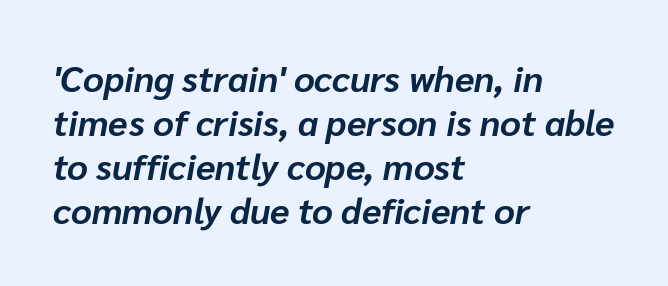
The image shows 36 px bold type, italic (leaning right); set left-aligned, line spacing 1.22x, normal letter spacing, not underlined; low stroke contrast and a medium x-height.
